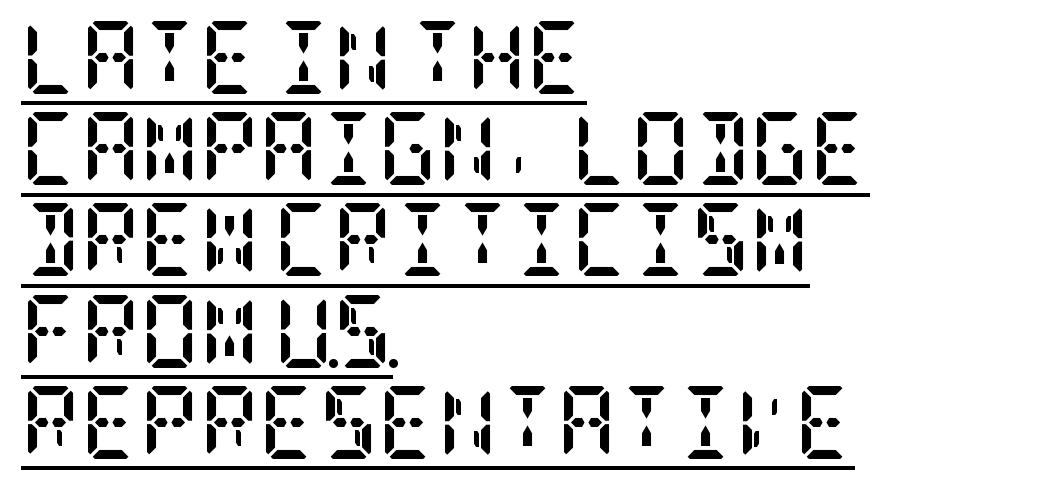
{"serif": "yes", "italic": "no", "bold": "yes", "weight": "semibold", "width": "condensed", "stroke_contrast": "low", "x_height": "large", "underline": "yes", "align": "left", "line_spacing": "normal", "line_spacing_ratio": 1.25, "letter_spacing": "normal", "letter_spacing_em": 0.0, "glyph_px": 73}
